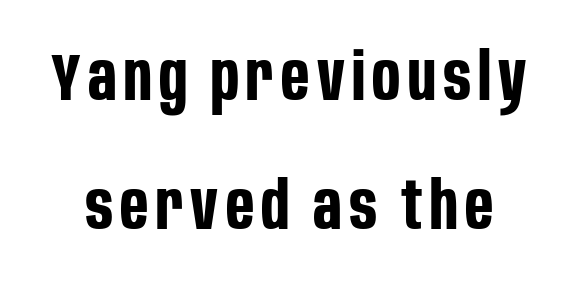
Q: Is the text bold? A: Yes.
Q: Is the text italic (slanted)? A: No, it is upright.
Q: Is the typeface a serif or a sans-serif typeface? A: Sans-serif.
Q: Is the text underlined? A: No.
Q: Is the spacing between lines tight, normal or loose? A: Loose.
Q: Width (condensed, normal, or wide)? A: Condensed.
Q: Stroke contrast? A: Low.
Q: x-height? A: Large.
Q: Monospaced? A: No.
